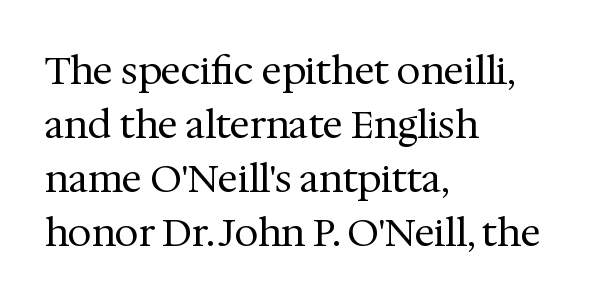
Tall strokes in this sample are plumb rather than angled. Which margin do the lines hug? The left one — the right edge is uneven. Words float on clear page, feet unadorned. Are there feet on the stems? There are — it's a serif. No extra ink here — the face is not bold. You could call the tracking neutral — neither tight nor loose.
